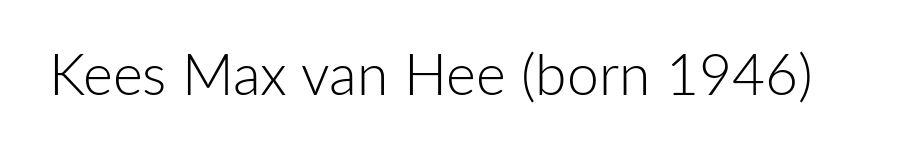
Ascenders rise straight up at ninety degrees. The area under the type is left untouched. Do the characters align in a grid? No, the font is proportional. This sample uses plain, unmodified letter spacing. Classification — sans serif. The passage shown is not bold in any degree.
